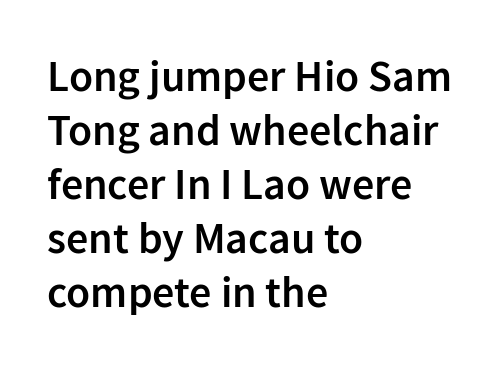
This sample uses plain, unmodified letter spacing. Weight check: semibold — heavier than regular, not quite bold. Words float on clear page, feet unadorned. If you drew a ruler down the left edge, every line would touch it. You can tell from the bare stems that sans-serif type was used. The lettering stays uniformly vertical, giving the passage a roman look.
